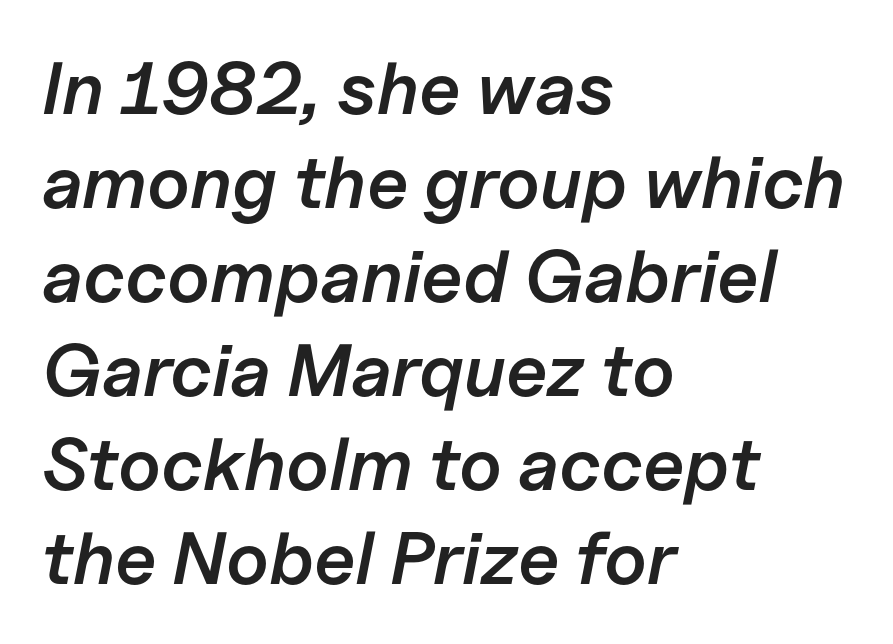
Here the designer chose a conventional face with non-uniform glyph widths. The letterforms sit shoulder to shoulder at normal distance. Check under the words: just untouched page. The block of text has a typical density, with ordinary space between rows. It's the slanting kind of type. Students, this is semibold: more ink than regular, less than bold.
